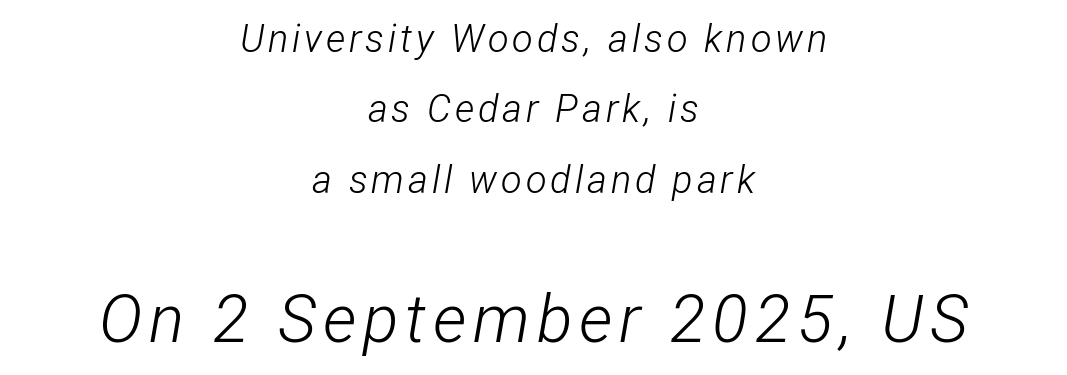
The characters are drawn with everyday or finer stroke widths. The lower block of text is set noticeably larger than the block above it. These lines were composed using italics. The string is rendered with underlining switched off. Horizontal alignment here is central, giving a formal, balanced look.
